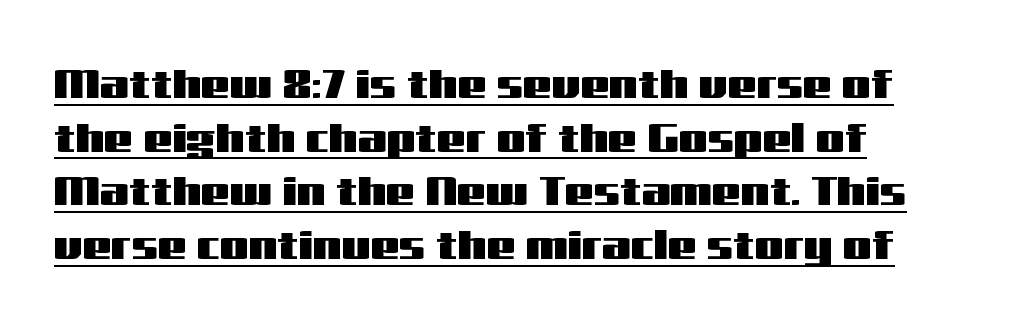
The image shows 41 px wide sans-serif type, upright; set left-aligned, normal line spacing (1.31x), normal letter spacing, underlined; medium stroke contrast and a medium x-height.
